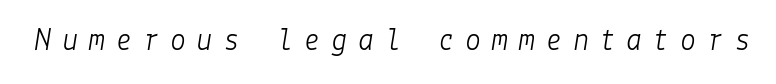
Q: Is the text bold? A: No.
Q: Is the text italic (slanted)? A: Yes, it leans right by about 9 degrees.
Q: Is the text underlined? A: No.
Q: Is the spacing between letters normal or unusually wide? A: Unusually wide.
Q: Width (condensed, normal, or wide)? A: Normal.
Q: Stroke contrast? A: Low.
Q: x-height? A: Medium.
